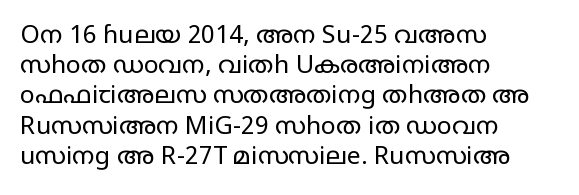
The image shows 25 px text type, upright; set left-aligned, line spacing 1.21x, normal letter spacing, not underlined.
